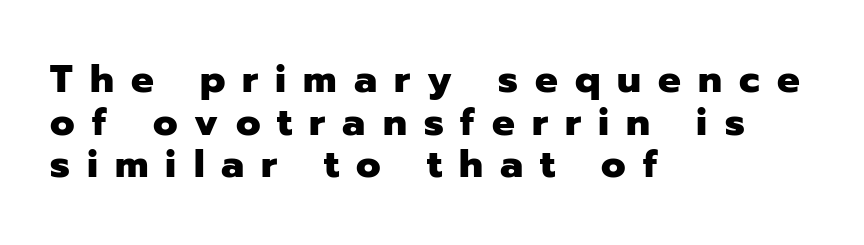
Q: Is the text bold? A: Yes.
Q: Is the text italic (slanted)? A: No, it is upright.
Q: Is the typeface a serif or a sans-serif typeface? A: Sans-serif.
Q: Is the text underlined? A: No.
Q: How is the paragraph aligned? A: Left-aligned.
Q: Is the spacing between letters normal or unusually wide? A: Unusually wide.
Q: Is the spacing between lines tight, normal or loose? A: Tight.
Q: Width (condensed, normal, or wide)? A: Normal.
Q: Stroke contrast? A: Low.
Q: x-height? A: Medium.
Q: Monospaced? A: No.
